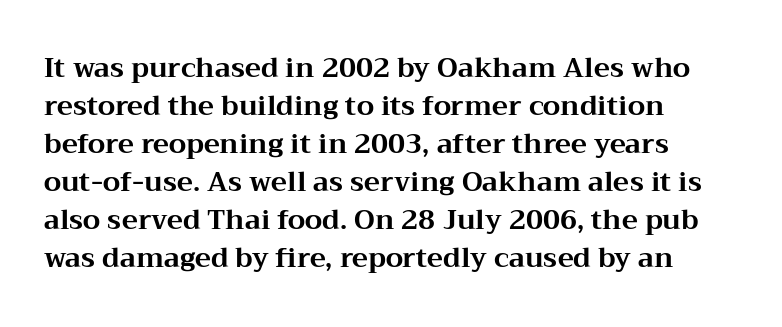
Q: Is the text bold? A: Yes.
Q: Is the text italic (slanted)? A: No, it is upright.
Q: Is the text underlined? A: No.
Q: How is the paragraph aligned? A: Left-aligned.
Q: Is the spacing between letters normal or unusually wide? A: Normal.
Q: Is the spacing between lines tight, normal or loose? A: Normal.
